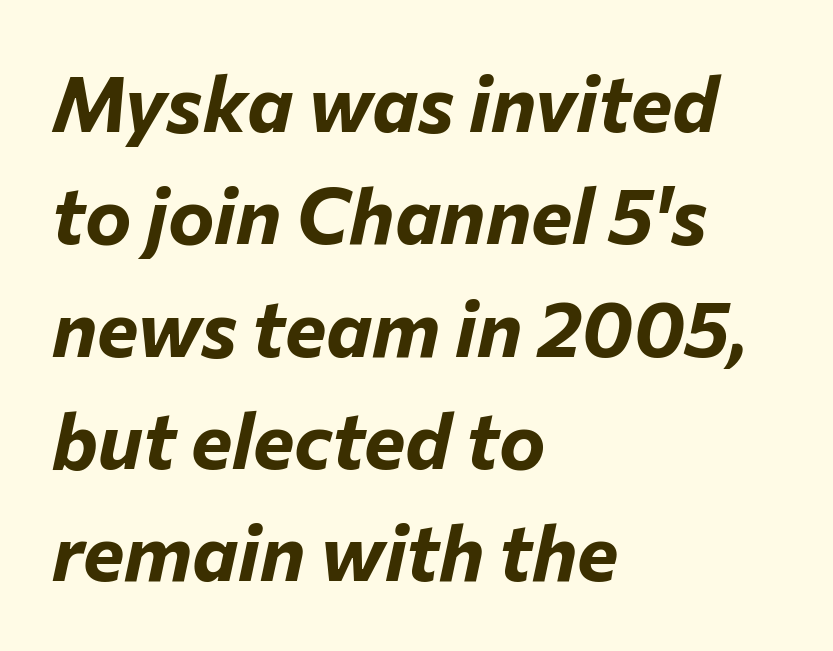
The image shows 78 px bold type, italic (leaning right); set left-aligned, normal line spacing (1.44x), normal letter spacing, not underlined; low stroke contrast and a medium x-height.
